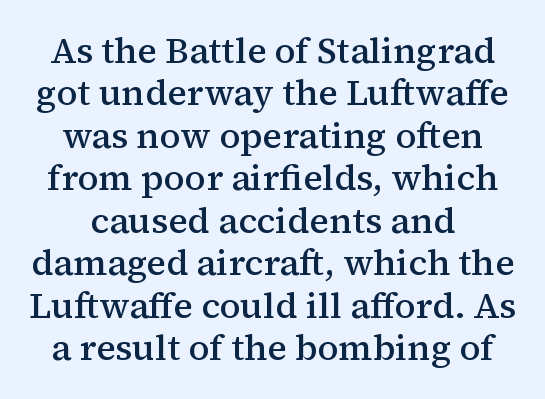
{"serif": "yes", "italic": "no", "bold": "semi", "weight": "semibold", "width": "normal", "stroke_contrast": "medium", "x_height": "medium", "monospaced": "no", "underline": "no", "line_spacing_ratio": 1.18, "letter_spacing": "normal", "letter_spacing_em": 0.0, "glyph_px": 36}
